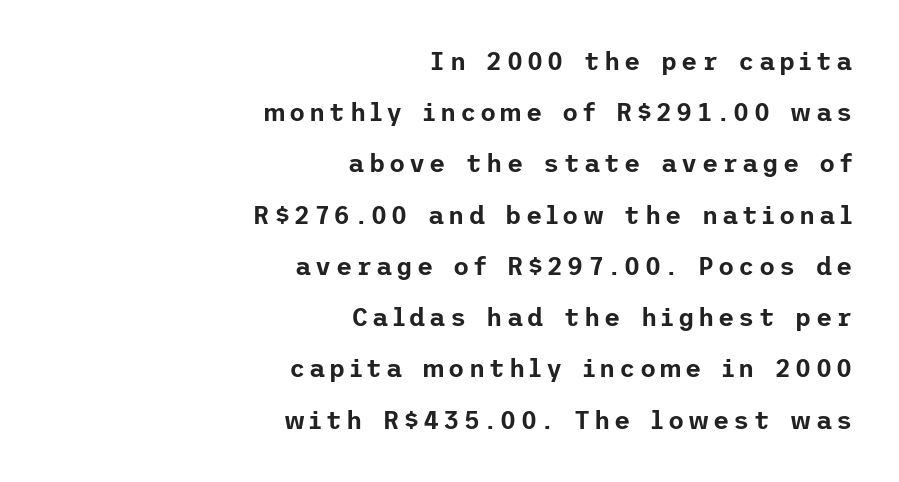
Successive baselines arrive slowly, with a big drop between each. The paragraph shown leans on its right margin. It's the straight-up-and-down kind of type. Each row of text sits above clean, open space.
